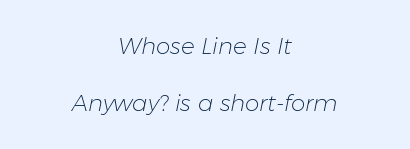
{"italic": "yes", "lean": "right", "slant_degrees": 11, "bold": "no", "underline": "no", "align": "center", "line_spacing": "loose", "line_spacing_ratio": 2.49, "letter_spacing": "normal", "letter_spacing_em": 0.0, "glyph_px": 23}
